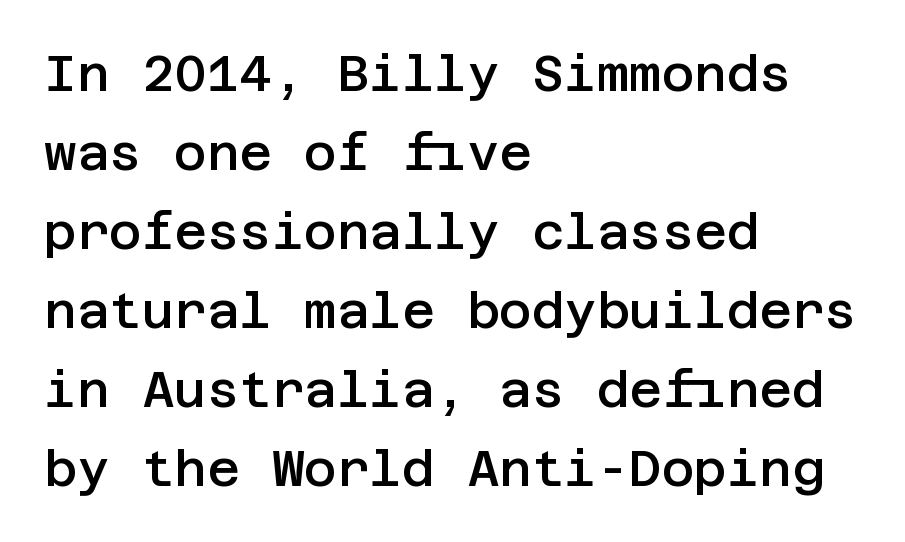
Q: Is the text bold? A: Semi-bold.
Q: Is the text italic (slanted)? A: No, it is upright.
Q: Is the typeface a serif or a sans-serif typeface? A: Sans-serif.
Q: Is the text underlined? A: No.
Q: How is the paragraph aligned? A: Left-aligned.
Q: Is the spacing between letters normal or unusually wide? A: Normal.
Q: Is the spacing between lines tight, normal or loose? A: Normal.
Q: Width (condensed, normal, or wide)? A: Normal.
Q: Stroke contrast? A: Low.
Q: x-height? A: Large.
